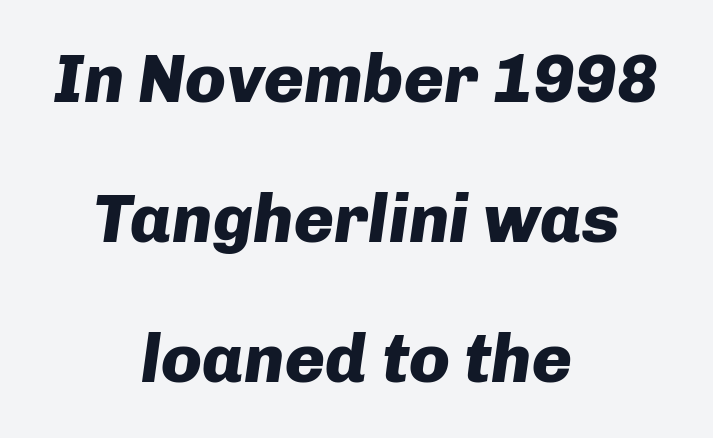
The image shows 68 px heavy type, italic (leaning right); set centered, loose line spacing (2.06x), normal letter spacing, not underlined; low stroke contrast and a medium x-height.
